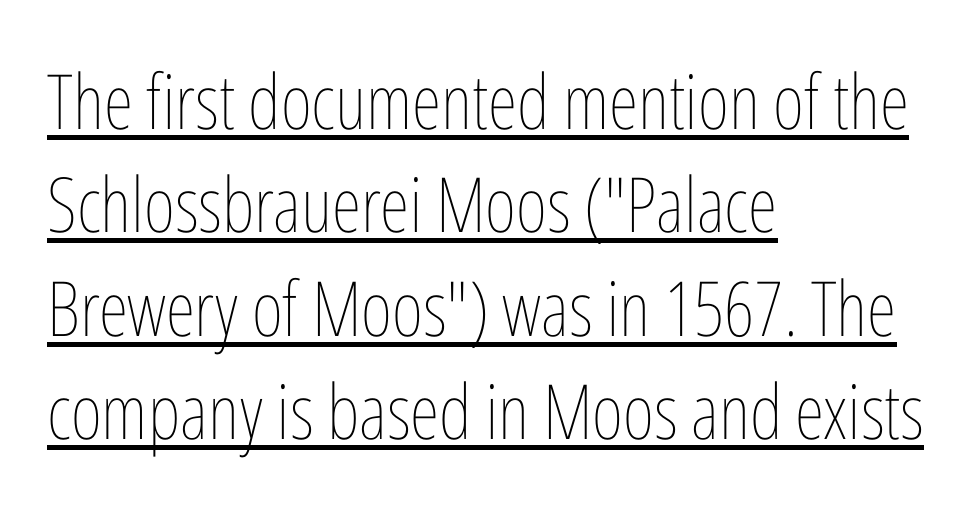
The image shows 76 px thin, condensed type, upright; set left-aligned, normal line spacing (1.36x), normal letter spacing, underlined; low stroke contrast and a medium x-height.
